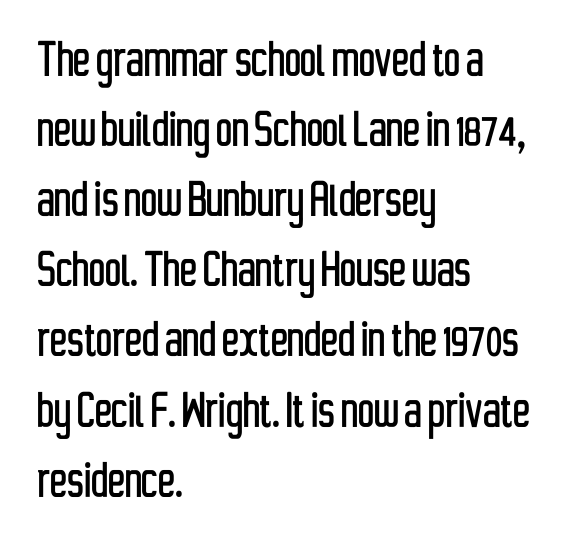
The image shows 57 px condensed sans-serif type, upright; set left-aligned, line spacing 1.23x, normal letter spacing, not underlined; low stroke contrast and a medium x-height.
